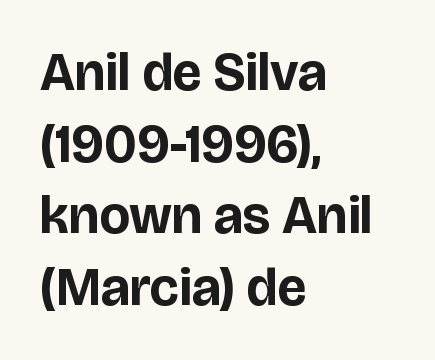
Honestly, there is no underline to notice here at all. A typesetter would call this zero additional tracking. Is this a fixed-width face? No — the glyphs have proportional, varying widths. If you drew a line through each stem, it would be perfectly vertical. Compared with a centered layout, this one pins lines to the left instead.
